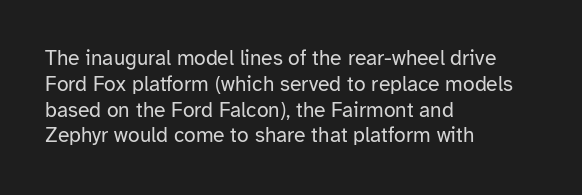
Q: Is the text bold? A: No.
Q: Is the text italic (slanted)? A: No, it is upright.
Q: Is the text underlined? A: No.
Q: How is the paragraph aligned? A: Left-aligned.
Q: Is the spacing between letters normal or unusually wide? A: Normal.
